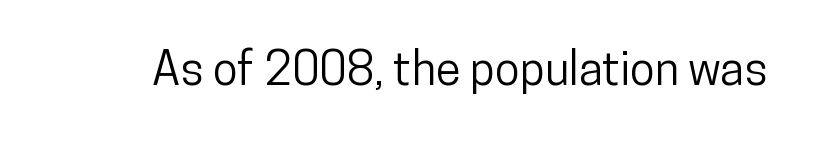
The image shows 46 px condensed sans-serif type, upright; set normal letter spacing, not underlined; low stroke contrast and a medium x-height.
